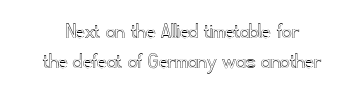
Short note: letters normally spaced. Nobody drew a line under any word here. Posture: vertical. A typesetter would call this leading conventional body-copy spacing.
